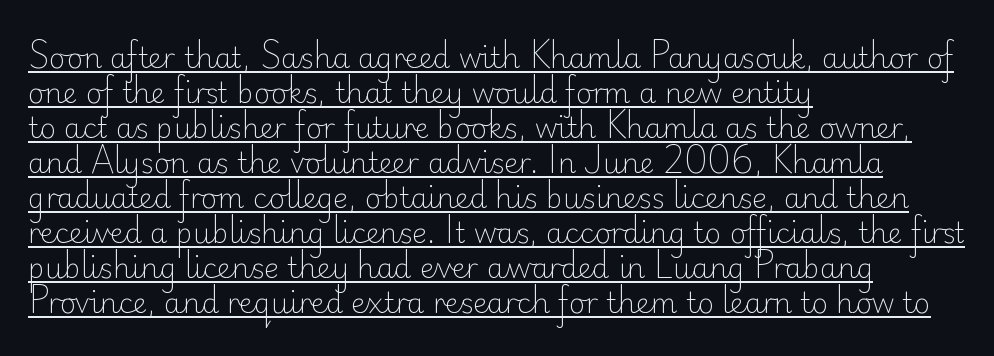
Think of a printed novel: that variable character pitch is what you see here. If you drew a ruler down the left edge, every line would touch it. The rendering shows plain stroke endings on the letterforms — a sans-serif design. How would I describe the line gaps? Plain and ordinary. The rendering uses the underline text-decoration. The type is set solid horizontally, with unmodified tracking.
